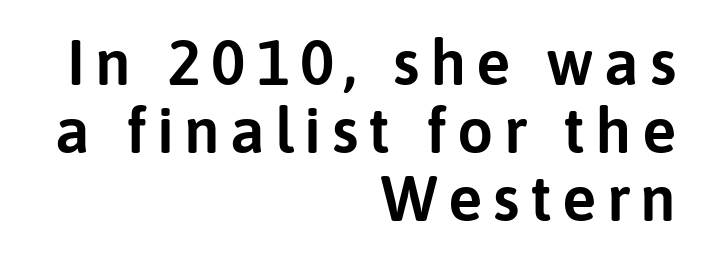
The image shows 64 px sans-serif type, upright; set right-aligned, tight line spacing (1.06x), not underlined; low stroke contrast and a medium x-height.
